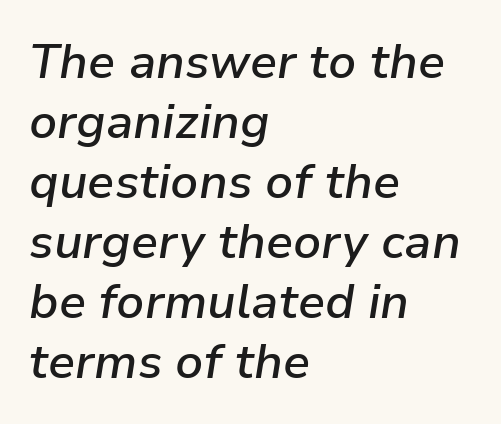
The image shows 48 px semibold type, italic (leaning right); set left-aligned, normal line spacing (1.25x), normal letter spacing, not underlined; low stroke contrast and a medium x-height.
